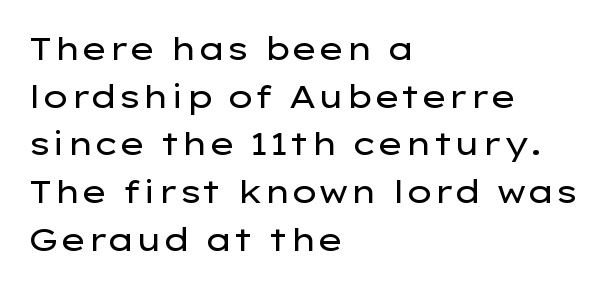
Q: Is the text bold? A: No.
Q: Is the text italic (slanted)? A: No, it is upright.
Q: Is the typeface a serif or a sans-serif typeface? A: Sans-serif.
Q: Is the text underlined? A: No.
Q: How is the paragraph aligned? A: Left-aligned.
Q: Is the spacing between letters normal or unusually wide? A: Normal.
Q: Is the spacing between lines tight, normal or loose? A: Normal.
Q: Width (condensed, normal, or wide)? A: Wide.
Q: Stroke contrast? A: Low.
Q: x-height? A: Medium.
Q: Monospaced? A: No.
